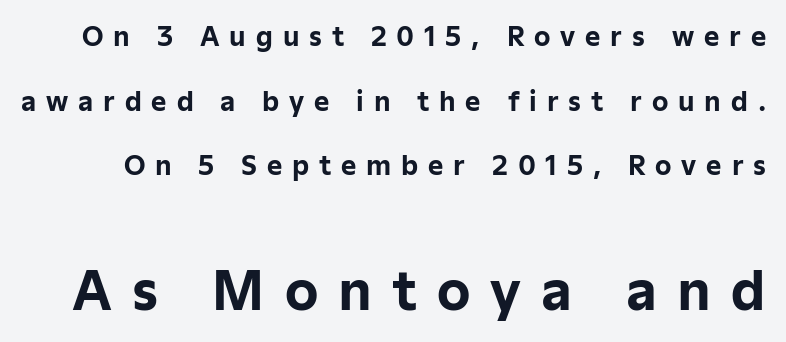
Q: Is the text bold? A: Yes.
Q: Is the text italic (slanted)? A: No, it is upright.
Q: Is the typeface a serif or a sans-serif typeface? A: Sans-serif.
Q: Is the text underlined? A: No.
Q: Is the spacing between letters normal or unusually wide? A: Unusually wide.
Q: Is the spacing between lines tight, normal or loose? A: Loose.
Q: Which block of text is set in a larger size, the first (top) or the second (bottom)? A: The second (bottom) one.
Q: Width (condensed, normal, or wide)? A: Normal.
Q: Stroke contrast? A: Low.
Q: x-height? A: Medium.
Q: Monospaced? A: No.
